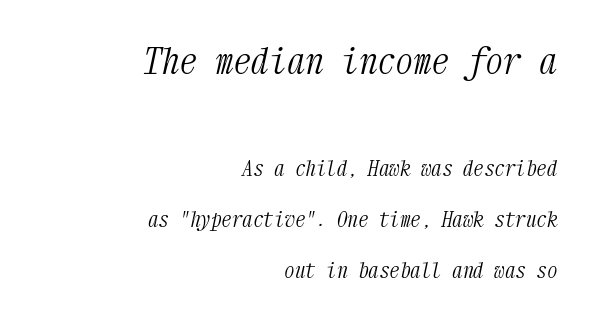
The image shows 36 px light, condensed serif type, italic (leaning right), monospaced; set right-aligned, loose line spacing (2.42x), normal letter spacing, not underlined; the first (top) block is 1.71x larger; medium stroke contrast and a medium x-height.
